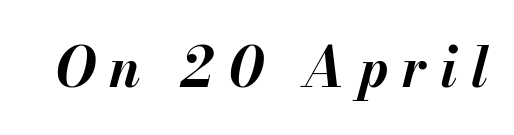
The image shows 54 px bold type, italic (leaning right); set unusually wide letter spacing (+0.25 em), not underlined; medium stroke contrast and a small x-height.
